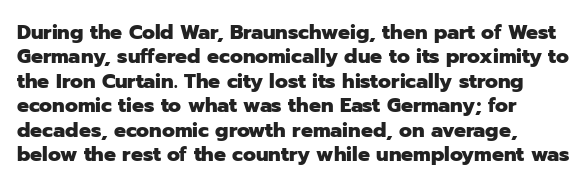
{"italic": "no", "bold": "yes", "underline": "no", "line_spacing_ratio": 1.22, "letter_spacing": "normal", "letter_spacing_em": 0.0, "glyph_px": 20}
